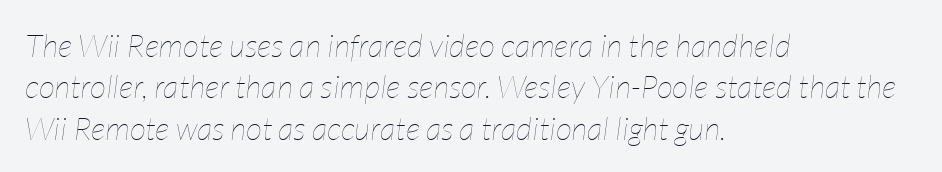
Q: Is the text bold? A: No.
Q: Is the text italic (slanted)? A: Yes, it leans right by about 7 degrees.
Q: Is the text underlined? A: No.
Q: How is the paragraph aligned? A: Left-aligned.
Q: Is the spacing between letters normal or unusually wide? A: Normal.
Q: Is the spacing between lines tight, normal or loose? A: Normal.
Q: Width (condensed, normal, or wide)? A: Condensed.
Q: Stroke contrast? A: Low.
Q: x-height? A: Medium.
Q: Monospaced? A: No.
